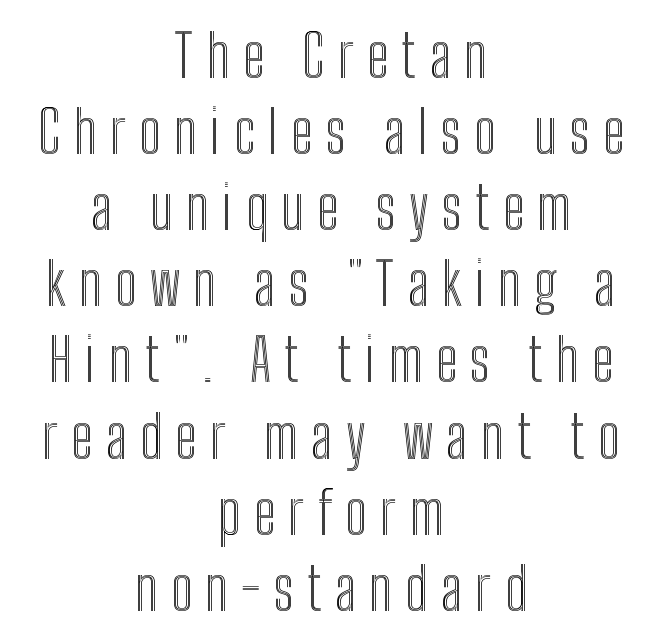
Each line is balanced around a shared central axis. A clean baseline with only descenders dipping below it. The space between consecutive lines is moderate. Varying glyph widths throughout — classic text-font behaviour. The rendering inserts visible extra space after every character. Quick note: not italic, upright.
